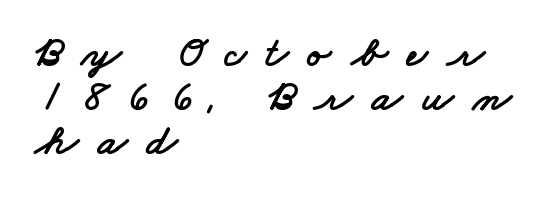
{"serif": "no", "width": "wide", "stroke_contrast": "low", "x_height": "small", "monospaced": "no", "underline": "no", "align": "left", "line_spacing": "tight", "line_spacing_ratio": 1.0, "letter_spacing": "wide", "letter_spacing_em": 0.44, "glyph_px": 44}
